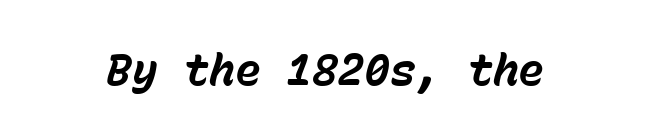
{"italic": "yes", "lean": "right", "slant_degrees": 15, "bold": "yes", "weight": "bold", "width": "normal", "stroke_contrast": "low", "x_height": "medium", "monospaced": "yes", "underline": "no", "letter_spacing": "normal", "letter_spacing_em": 0.0, "glyph_px": 43}
